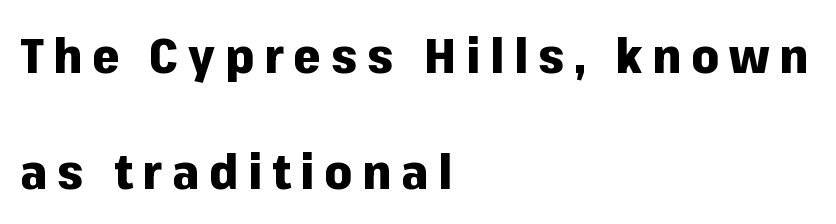
Q: Is the text bold? A: Yes.
Q: Is the text italic (slanted)? A: No, it is upright.
Q: Is the typeface a serif or a sans-serif typeface? A: Sans-serif.
Q: Is the text underlined? A: No.
Q: How is the paragraph aligned? A: Left-aligned.
Q: Is the spacing between letters normal or unusually wide? A: Unusually wide.
Q: Is the spacing between lines tight, normal or loose? A: Loose.
Q: Width (condensed, normal, or wide)? A: Normal.
Q: Stroke contrast? A: Low.
Q: x-height? A: Medium.
Q: Monospaced? A: No.
